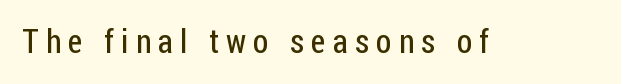
The image shows 33 px regular-weight, condensed sans-serif type, upright; set unusually wide letter spacing (+0.22 em), not underlined; low stroke contrast and a medium x-height.
